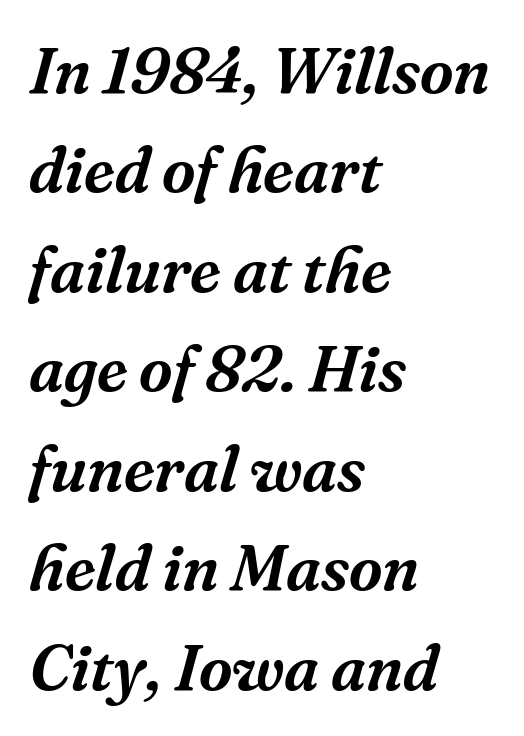
The image shows 65 px serif type, italic (leaning right); set left-aligned, normal line spacing (1.53x), normal letter spacing, not underlined; medium stroke contrast and a medium x-height.
